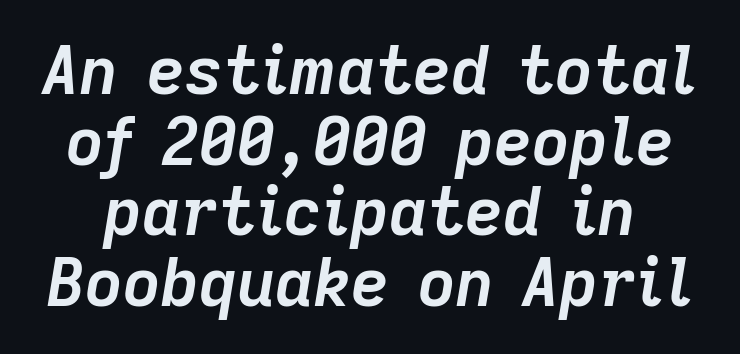
Q: Is the text bold? A: Yes.
Q: Is the text italic (slanted)? A: Yes, it leans right by about 9 degrees.
Q: Is the text underlined? A: No.
Q: Is the spacing between letters normal or unusually wide? A: Normal.
Q: Is the spacing between lines tight, normal or loose? A: Tight.
Q: Width (condensed, normal, or wide)? A: Normal.
Q: Stroke contrast? A: Low.
Q: x-height? A: Medium.
Q: Monospaced? A: No.
